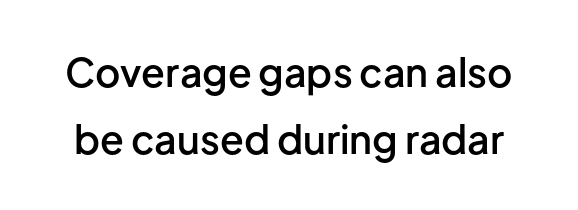
{"serif": "no", "italic": "no", "bold": "semi", "weight": "semibold", "width": "normal", "stroke_contrast": "low", "x_height": "medium", "monospaced": "no", "underline": "no", "line_spacing_ratio": 1.73, "letter_spacing": "normal", "letter_spacing_em": 0.0, "glyph_px": 39}
